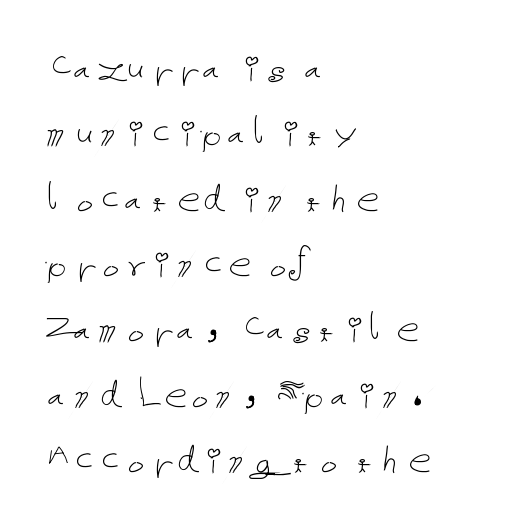
Vertically, the passage feels balanced, rows spaced as you'd expect. It's the straight-up-and-down kind of type. Look at the tracking — it's just the regular setting, nothing added. The letters look calm and open, with moderate or lighter stems.
